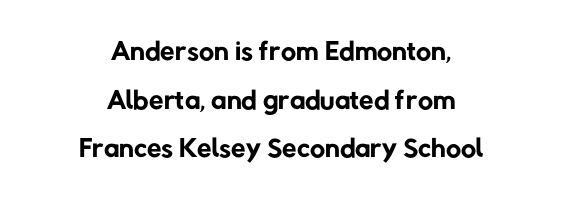
Q: Is the text bold? A: No.
Q: Is the typeface a serif or a sans-serif typeface? A: Sans-serif.
Q: Is the text underlined? A: No.
Q: How is the paragraph aligned? A: Centered.
Q: Is the spacing between letters normal or unusually wide? A: Normal.
Q: Width (condensed, normal, or wide)? A: Normal.
Q: Stroke contrast? A: Low.
Q: x-height? A: Medium.
Q: Monospaced? A: No.
